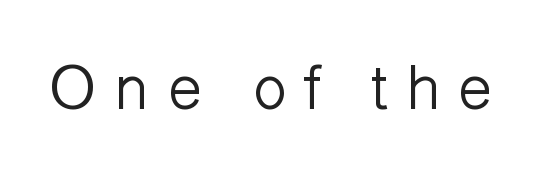
Each letter keeps its own natural width here, so spacing adapts to shape. The gap between lines stays unmarked. A typesetter would label this face a sans. Is the letter spacing exaggerated? Yes — the characters are pushed far apart.
